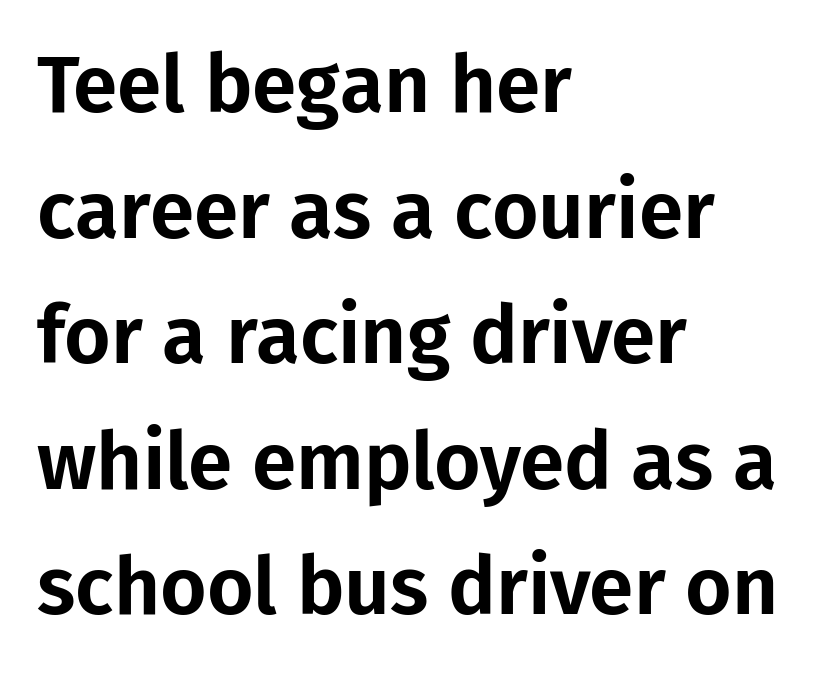
Q: Is the text italic (slanted)? A: No, it is upright.
Q: Is the typeface a serif or a sans-serif typeface? A: Sans-serif.
Q: Is the text underlined? A: No.
Q: How is the paragraph aligned? A: Left-aligned.
Q: Is the spacing between letters normal or unusually wide? A: Normal.
Q: Is the spacing between lines tight, normal or loose? A: Normal.
Q: Width (condensed, normal, or wide)? A: Normal.
Q: Stroke contrast? A: Low.
Q: x-height? A: Medium.
Q: Monospaced? A: No.
